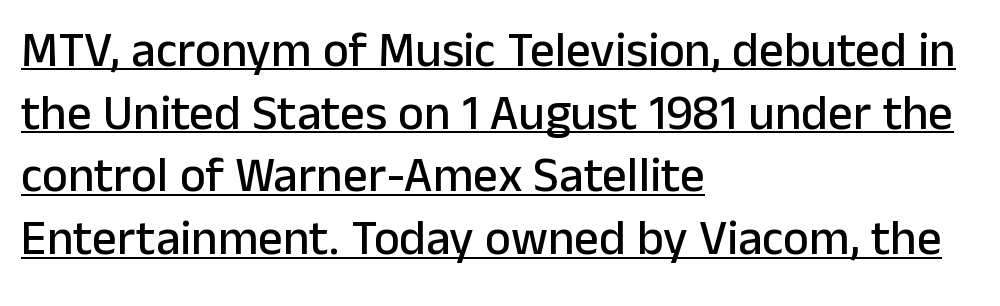
The image shows 49 px sans-serif type, upright; set left-aligned, normal line spacing (1.28x), normal letter spacing, underlined; low stroke contrast and a medium x-height.
